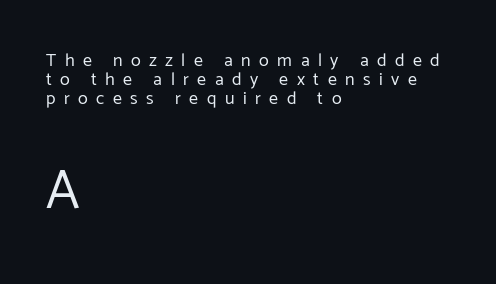
Q: Is the text bold? A: No.
Q: Is the text italic (slanted)? A: No, it is upright.
Q: Is the typeface a serif or a sans-serif typeface? A: Sans-serif.
Q: Is the text underlined? A: No.
Q: How is the paragraph aligned? A: Left-aligned.
Q: Is the spacing between letters normal or unusually wide? A: Unusually wide.
Q: Is the spacing between lines tight, normal or loose? A: Tight.
Q: Which block of text is set in a larger size, the first (top) or the second (bottom)? A: The second (bottom) one.
Q: Width (condensed, normal, or wide)? A: Normal.
Q: Stroke contrast? A: Low.
Q: x-height? A: Medium.
Q: Monospaced? A: No.
